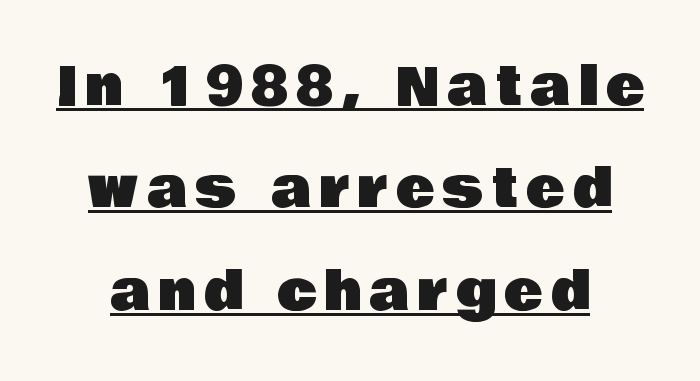
Q: Is the text italic (slanted)? A: No, it is upright.
Q: Is the typeface a serif or a sans-serif typeface? A: Sans-serif.
Q: Is the text underlined? A: Yes.
Q: Is the spacing between lines tight, normal or loose? A: Loose.
Q: Width (condensed, normal, or wide)? A: Normal.
Q: Stroke contrast? A: Low.
Q: x-height? A: Large.
Q: Monospaced? A: No.
